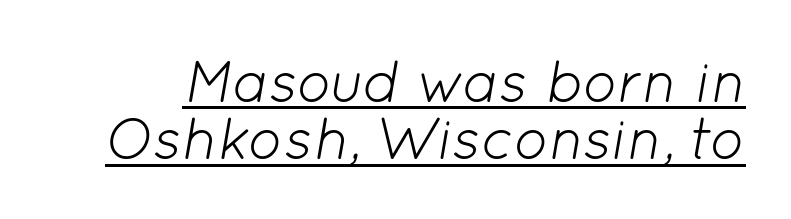
Italic: yes, the glyphs are oblique. Baseline-to-baseline distance is barely more than the letter height. The letters sit at their default tracking, neither squeezed nor spread. Heft: none added — not bold. Does a line run under the words? Yes, clearly.
